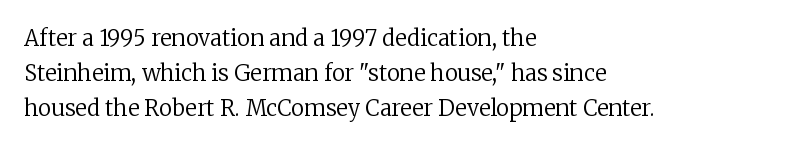
Q: Is the text bold? A: No.
Q: Is the text italic (slanted)? A: No, it is upright.
Q: Is the text underlined? A: No.
Q: How is the paragraph aligned? A: Left-aligned.
Q: Is the spacing between letters normal or unusually wide? A: Normal.
Q: Is the spacing between lines tight, normal or loose? A: Normal.
